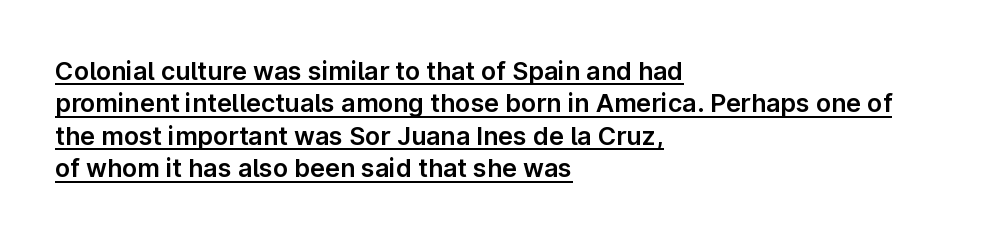
Quick note: interline space is typical. Left-aligned paragraph, ragged on the right. Letter spacing: default. Designer's note — italics off, roman on.
